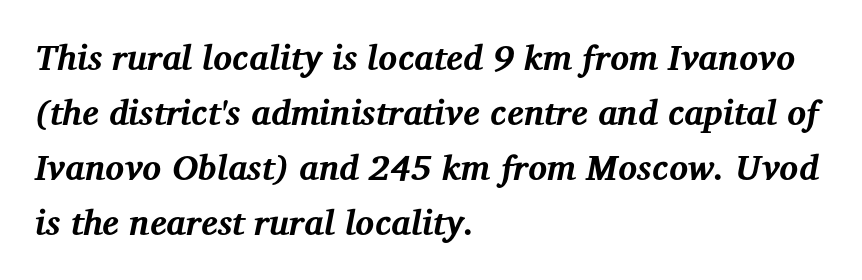
The image shows 35 px bold serif type, italic (leaning right); set left-aligned, normal line spacing (1.57x), normal letter spacing, not underlined; medium stroke contrast and a medium x-height.
